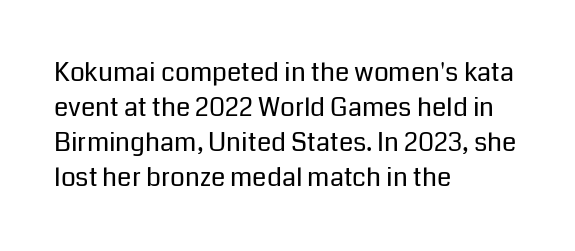
How are the letters spaced? Ordinarily, with no added tracking. Has an underline been added? It has not. Honestly, the row spacing looks completely unremarkable. The font is comparable to plain body text, perhaps lighter. Visually the block forms a straight wall on the left and a jagged coastline on the right.
